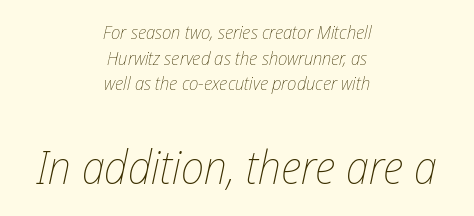
Q: Is the text bold? A: No.
Q: Is the text italic (slanted)? A: Yes, it leans right by about 12 degrees.
Q: Is the text underlined? A: No.
Q: How is the paragraph aligned? A: Centered.
Q: Is the spacing between letters normal or unusually wide? A: Normal.
Q: Is the spacing between lines tight, normal or loose? A: Normal.
Q: Which block of text is set in a larger size, the first (top) or the second (bottom)? A: The second (bottom) one.
Q: Width (condensed, normal, or wide)? A: Condensed.
Q: Stroke contrast? A: Low.
Q: x-height? A: Medium.
Q: Monospaced? A: No.
